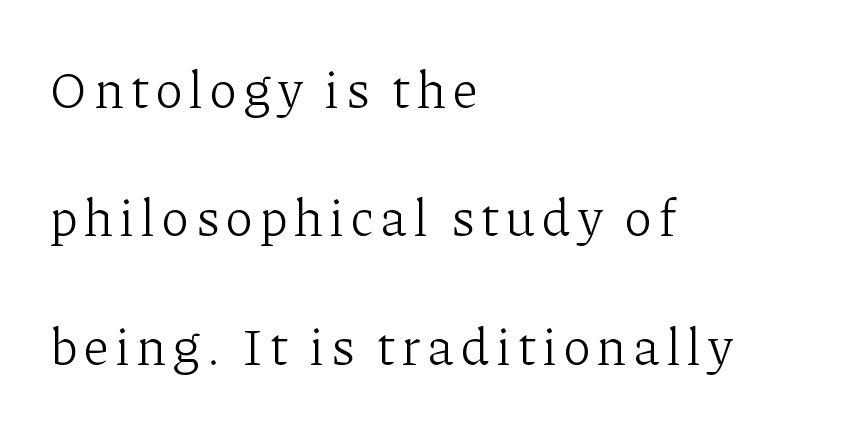
Think of a printed novel: that variable character pitch is what you see here. Each stroke keeps to a modest, everyday thickness or less. This rendering uses left alignment, leaving the right contour irregular. Type style note: has serifs.
